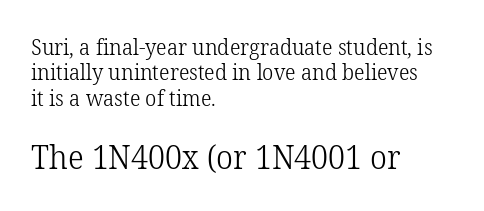
The image shows 33 px light serif type, upright; set left-aligned, tight line spacing (1.15x), normal letter spacing, not underlined; the second (bottom) block is 1.5x larger; low stroke contrast and a medium x-height.
